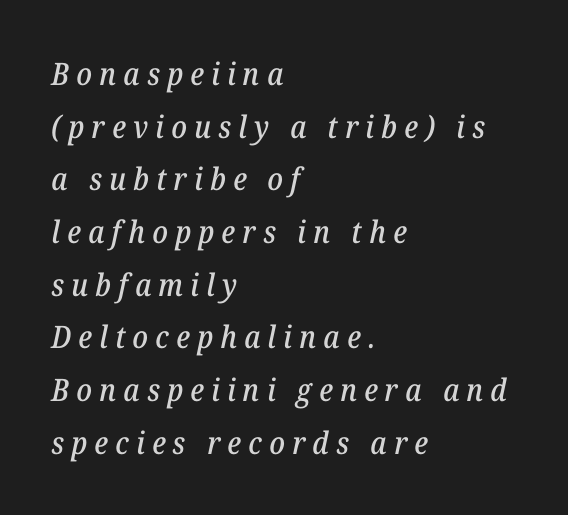
The ragged edge is on the right, which tells us the setting is flush left. A serif font was chosen for this passage. Notice how the stems are inclined rather than vertical — that's the hallmark of italics. Caption: expanded tracking, letters set apart. These lines are rendered in a variable-pitch font.
